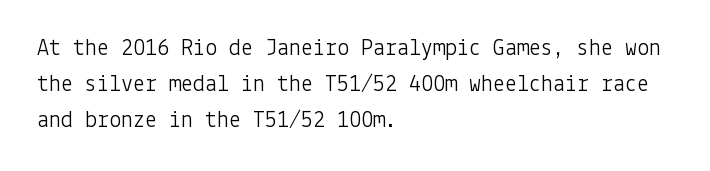
Q: Is the text bold? A: No.
Q: Is the text italic (slanted)? A: No, it is upright.
Q: Is the text underlined? A: No.
Q: How is the paragraph aligned? A: Left-aligned.
Q: Is the spacing between letters normal or unusually wide? A: Normal.
Q: Is the spacing between lines tight, normal or loose? A: Normal.
